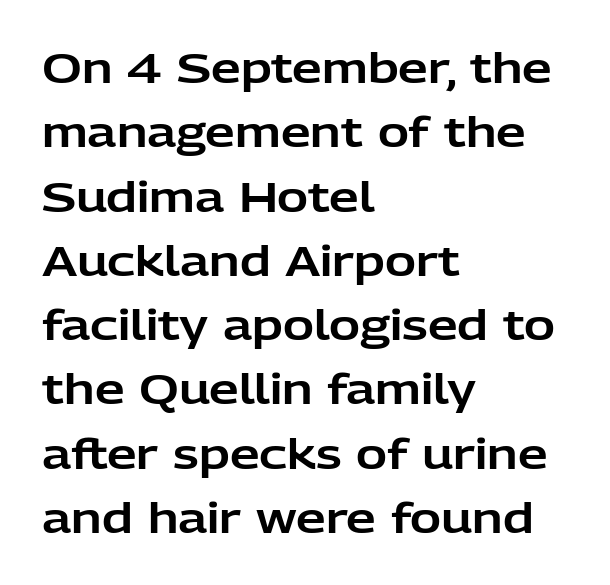
Q: Is the text italic (slanted)? A: No, it is upright.
Q: Is the typeface a serif or a sans-serif typeface? A: Sans-serif.
Q: Is the text underlined? A: No.
Q: How is the paragraph aligned? A: Left-aligned.
Q: Is the spacing between letters normal or unusually wide? A: Normal.
Q: Is the spacing between lines tight, normal or loose? A: Normal.
Q: Width (condensed, normal, or wide)? A: Normal.
Q: Stroke contrast? A: Low.
Q: x-height? A: Medium.
Q: Monospaced? A: No.
